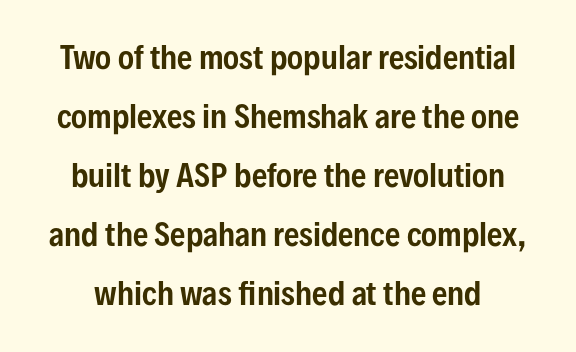
{"serif": "no", "italic": "no", "width": "condensed", "stroke_contrast": "low", "x_height": "medium", "monospaced": "no", "underline": "no", "line_spacing": "loose", "line_spacing_ratio": 1.97, "letter_spacing": "normal", "letter_spacing_em": 0.0, "glyph_px": 30}
